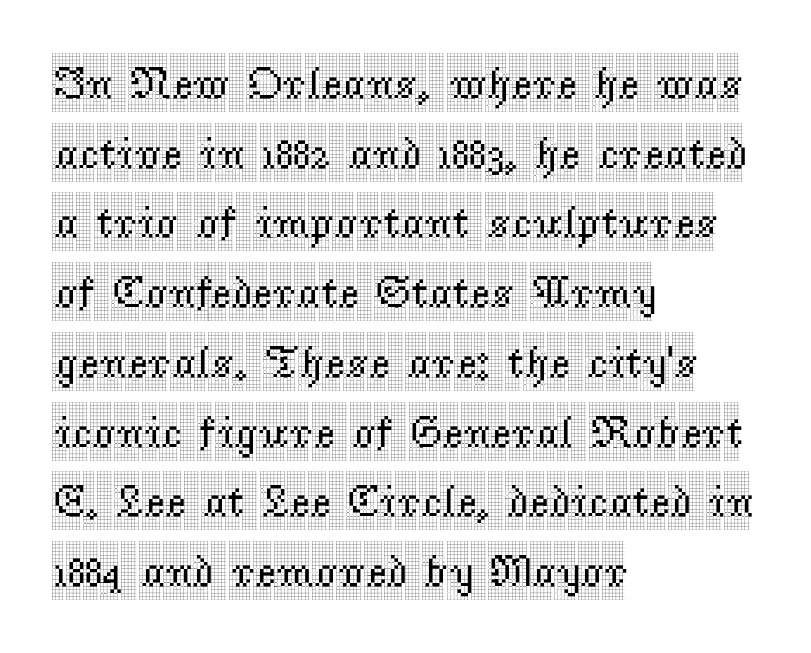
Q: Is the text italic (slanted)? A: No, it is upright.
Q: Is the typeface a serif or a sans-serif typeface? A: Serif.
Q: Is the text underlined? A: No.
Q: How is the paragraph aligned? A: Left-aligned.
Q: Is the spacing between letters normal or unusually wide? A: Normal.
Q: Is the spacing between lines tight, normal or loose? A: Normal.
Q: Width (condensed, normal, or wide)? A: Condensed.
Q: x-height? A: Large.
Q: Monospaced? A: No.
